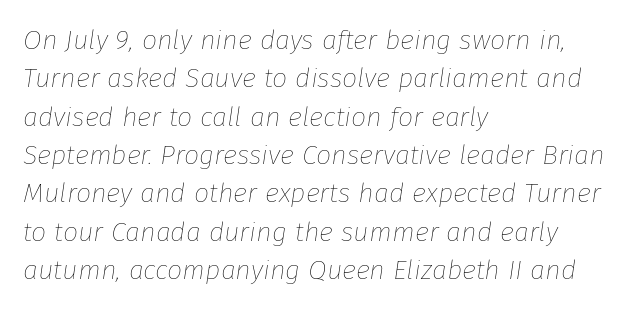
Q: Is the text bold? A: No.
Q: Is the text italic (slanted)? A: Yes, it leans right by about 8 degrees.
Q: Is the text underlined? A: No.
Q: How is the paragraph aligned? A: Left-aligned.
Q: Is the spacing between letters normal or unusually wide? A: Normal.
Q: Is the spacing between lines tight, normal or loose? A: Normal.
